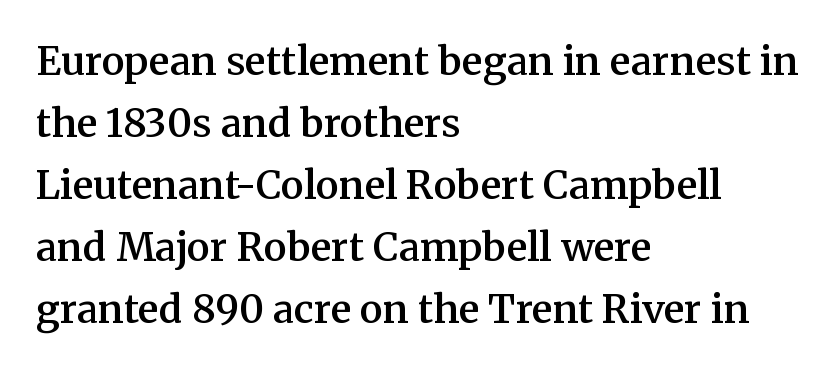
Q: Is the text bold? A: Semi-bold.
Q: Is the text italic (slanted)? A: No, it is upright.
Q: Is the typeface a serif or a sans-serif typeface? A: Serif.
Q: Is the text underlined? A: No.
Q: How is the paragraph aligned? A: Left-aligned.
Q: Is the spacing between letters normal or unusually wide? A: Normal.
Q: Is the spacing between lines tight, normal or loose? A: Normal.
Q: Width (condensed, normal, or wide)? A: Normal.
Q: Stroke contrast? A: Medium.
Q: x-height? A: Medium.
Q: Monospaced? A: No.
